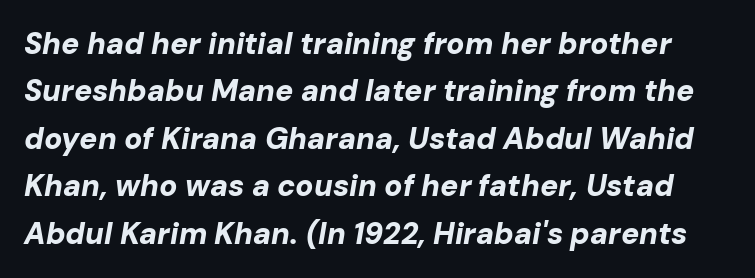
The image shows 30 px bold type, italic (leaning right); set normal line spacing (1.58x), normal letter spacing, not underlined; low stroke contrast and a medium x-height.
